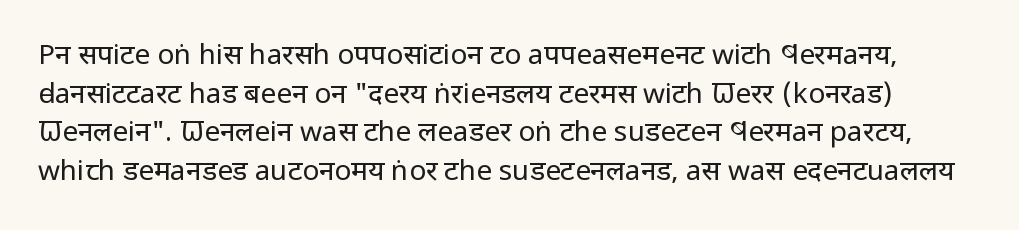
Q: Is the text bold? A: No.
Q: Is the text italic (slanted)? A: No, it is upright.
Q: Is the typeface a serif or a sans-serif typeface? A: Sans-serif.
Q: Is the text underlined? A: No.
Q: Is the spacing between letters normal or unusually wide? A: Normal.
Q: Is the spacing between lines tight, normal or loose? A: Normal.
Q: Width (condensed, normal, or wide)? A: Condensed.
Q: Stroke contrast? A: Low.
Q: x-height? A: Large.
Q: Monospaced? A: No.
